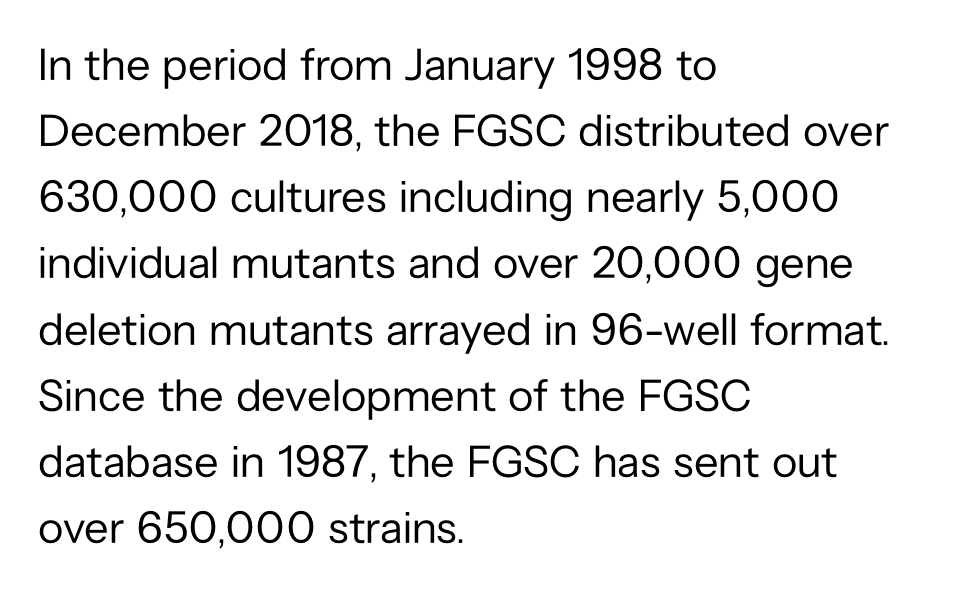
Q: Is the text bold? A: No.
Q: Is the text italic (slanted)? A: No, it is upright.
Q: Is the typeface a serif or a sans-serif typeface? A: Sans-serif.
Q: Is the text underlined? A: No.
Q: How is the paragraph aligned? A: Left-aligned.
Q: Is the spacing between letters normal or unusually wide? A: Normal.
Q: Is the spacing between lines tight, normal or loose? A: Normal.
Q: Width (condensed, normal, or wide)? A: Normal.
Q: Stroke contrast? A: Low.
Q: x-height? A: Medium.
Q: Monospaced? A: No.
